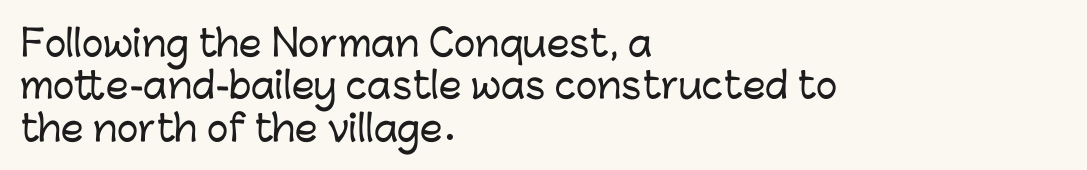
Each letter's strokes conclude bluntly, with no projecting serifs. The line texture is even and compact thanks to regular tracking. Here the designer chose a conventional face with non-uniform glyph widths. Each row of text sits above clean, open space. Notice how the passage keeps a crisp vertical edge on the left only.
